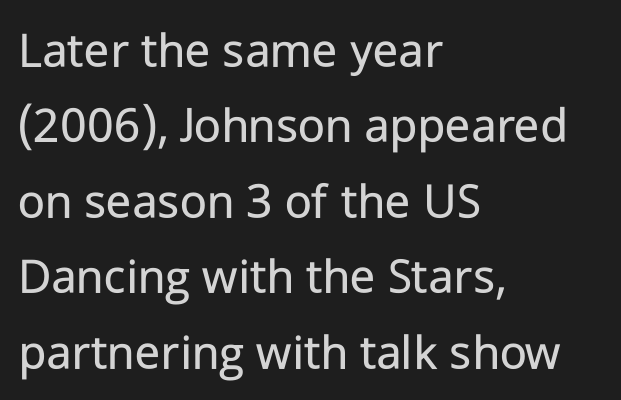
Q: Is the text bold? A: No.
Q: Is the text italic (slanted)? A: No, it is upright.
Q: Is the typeface a serif or a sans-serif typeface? A: Sans-serif.
Q: Is the text underlined? A: No.
Q: How is the paragraph aligned? A: Left-aligned.
Q: Is the spacing between letters normal or unusually wide? A: Normal.
Q: Is the spacing between lines tight, normal or loose? A: Normal.
Q: Width (condensed, normal, or wide)? A: Normal.
Q: Stroke contrast? A: Low.
Q: x-height? A: Medium.
Q: Monospaced? A: No.
